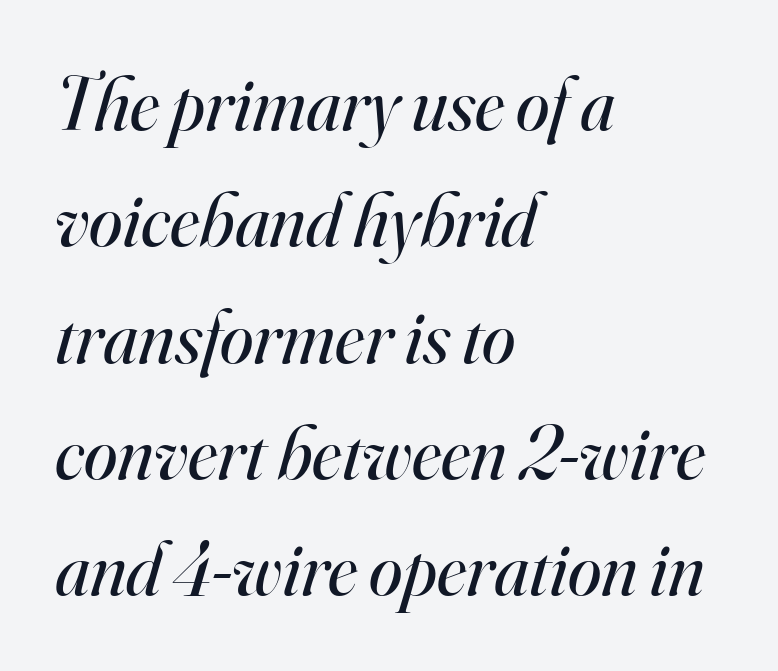
Q: Is the text bold? A: No.
Q: Is the text italic (slanted)? A: Yes, it leans right by about 16 degrees.
Q: Is the typeface a serif or a sans-serif typeface? A: Serif.
Q: Is the text underlined? A: No.
Q: How is the paragraph aligned? A: Left-aligned.
Q: Is the spacing between letters normal or unusually wide? A: Normal.
Q: Is the spacing between lines tight, normal or loose? A: Normal.
Q: Width (condensed, normal, or wide)? A: Normal.
Q: Stroke contrast? A: High.
Q: x-height? A: Small.
Q: Monospaced? A: No.
